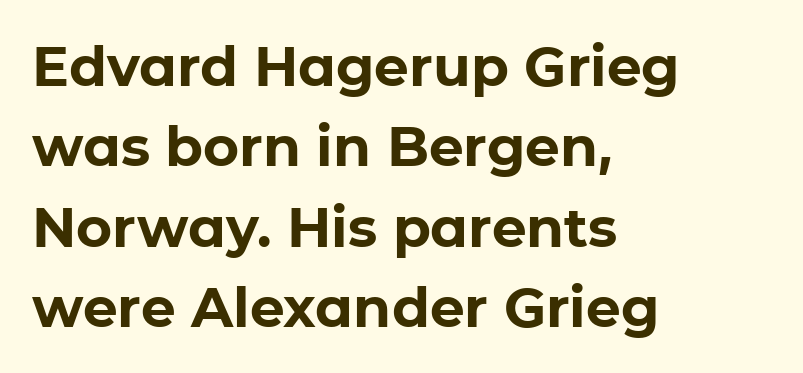
{"serif": "no", "italic": "no", "bold": "yes", "weight": "bold", "width": "normal", "stroke_contrast": "low", "x_height": "medium", "monospaced": "no", "underline": "no", "align": "left", "line_spacing": "normal", "line_spacing_ratio": 1.46, "letter_spacing": "normal", "letter_spacing_em": 0.0, "glyph_px": 55}
